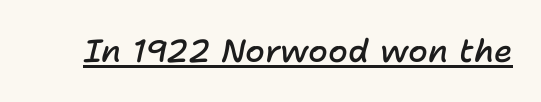
The image shows 32 px semibold type, italic (leaning right); set normal letter spacing, underlined; low stroke contrast and a medium x-height.
